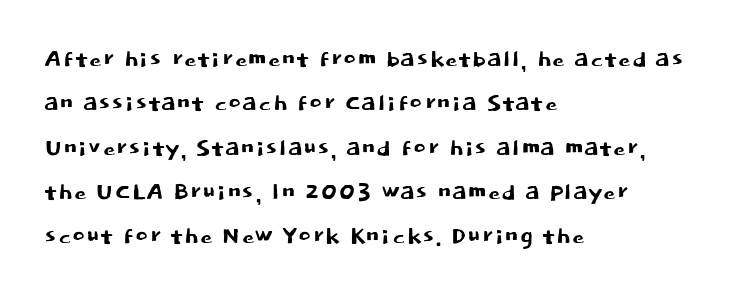
The lettering holds an erect, upright posture throughout. Baseline-to-baseline distance is the conventional proportion of letter height. In terms of letterform style, serifs are entirely absent. The paragraph has a hard left edge and a soft right edge.
